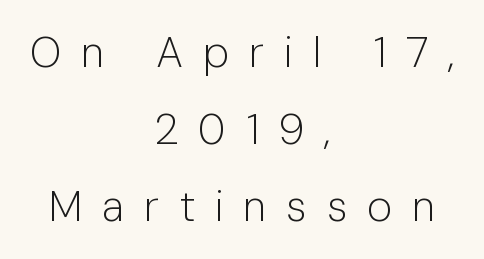
{"serif": "no", "italic": "no", "bold": "no", "weight": "light", "width": "normal", "stroke_contrast": "low", "x_height": "medium", "monospaced": "no", "underline": "no", "align": "center", "line_spacing_ratio": 1.79, "letter_spacing": "wide", "letter_spacing_em": 0.46, "glyph_px": 43}
